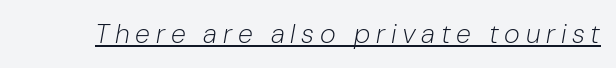
{"italic": "yes", "lean": "right", "slant_degrees": 10, "bold": "no", "underline": "yes", "letter_spacing": "wide", "letter_spacing_em": 0.21, "glyph_px": 27}
